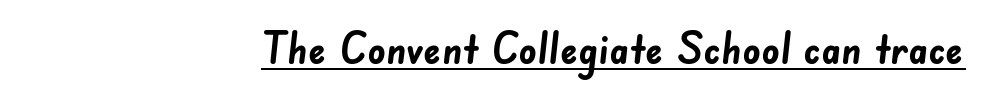
{"serif": "no", "bold": "yes", "weight": "semibold", "width": "normal", "stroke_contrast": "low", "x_height": "small", "monospaced": "no", "underline": "yes", "align": "right", "letter_spacing": "normal", "letter_spacing_em": 0.0, "glyph_px": 44}
